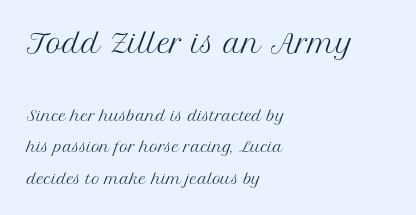
Q: Is the text bold? A: No.
Q: Is the text italic (slanted)? A: Yes.
Q: Is the text underlined? A: No.
Q: How is the paragraph aligned? A: Left-aligned.
Q: Is the spacing between letters normal or unusually wide? A: Normal.
Q: Is the spacing between lines tight, normal or loose? A: Loose.
Q: Which block of text is set in a larger size, the first (top) or the second (bottom)? A: The first (top) one.
